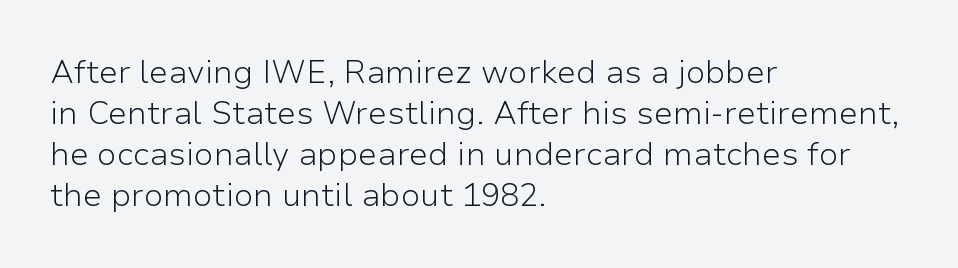
{"serif": "no", "italic": "no", "bold": "no", "weight": "light", "width": "normal", "stroke_contrast": "low", "x_height": "medium", "monospaced": "no", "underline": "no", "align": "left", "line_spacing": "normal", "line_spacing_ratio": 1.28, "letter_spacing": "normal", "letter_spacing_em": 0.0, "glyph_px": 32}
